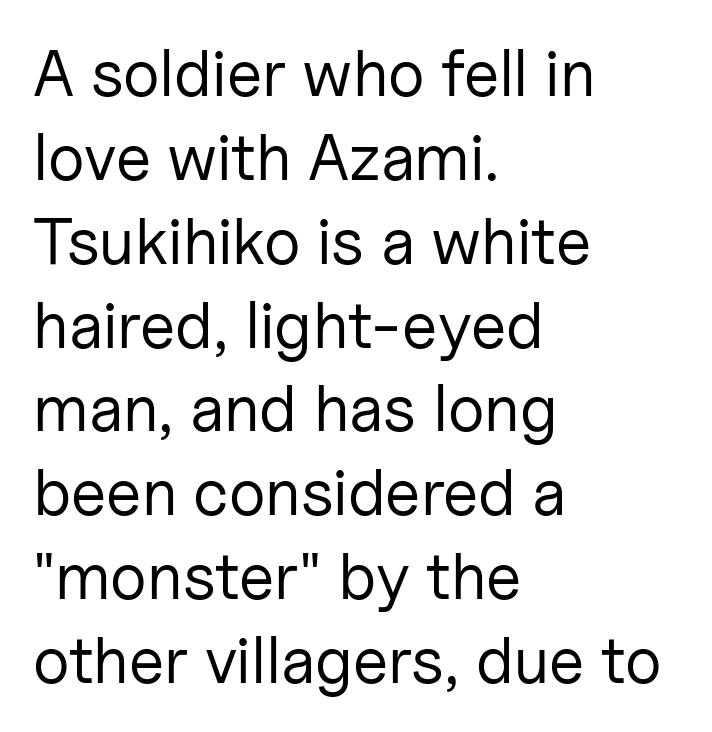
Baseline-to-baseline distance is the conventional proportion of letter height. Leftover space on each line is placed entirely after the last word. If you drew a line through each stem, it would be perfectly vertical. Descender tails drop into unmarked territory. Is this a sans? Yes — the strokes have no serifs. Proportional: the letters do not fall into vertical columns.
